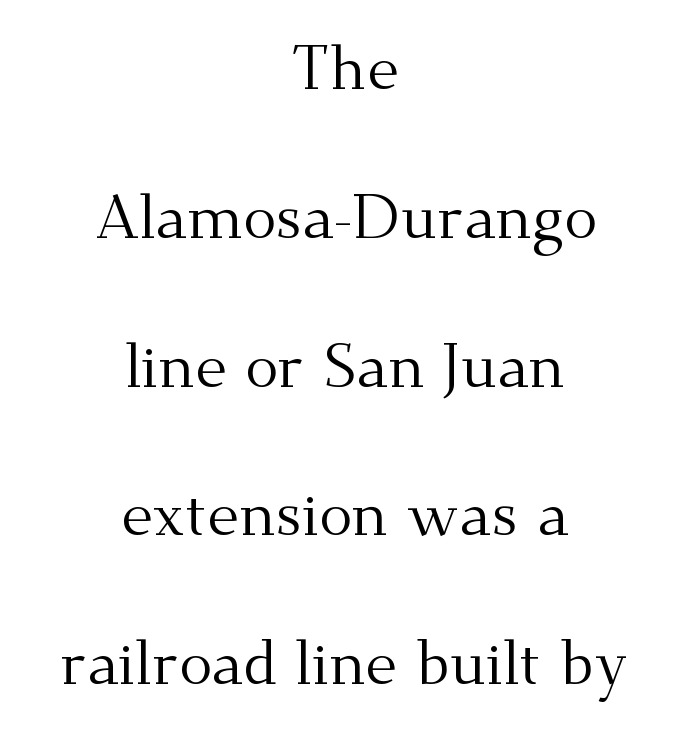
Airy leading. What kind of face is this? One with serifs. The specimen omits any rule beneath the text block's lines. Note the varied advance widths — an 'i' is clearly narrower than an 'm'.
